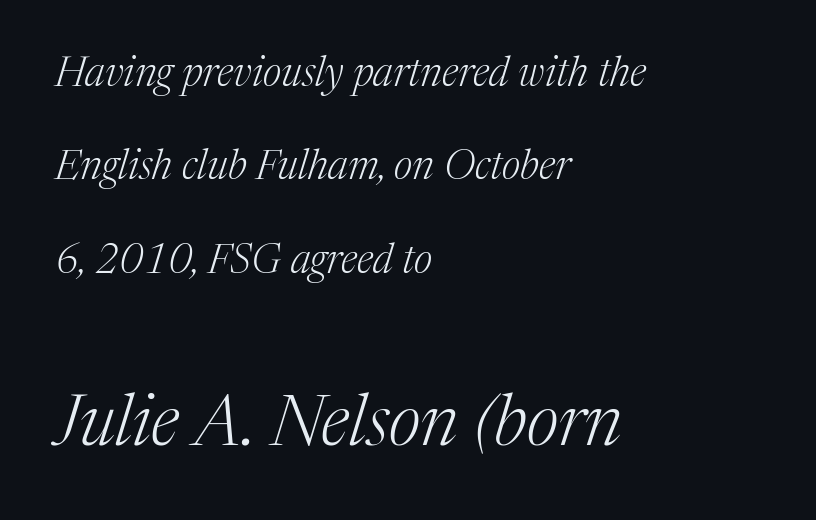
The image shows 71 px light serif type, italic (leaning right); set left-aligned, loose line spacing (2.28x), normal letter spacing, not underlined; the second (bottom) block is 1.73x larger; medium stroke contrast and a medium x-height.
